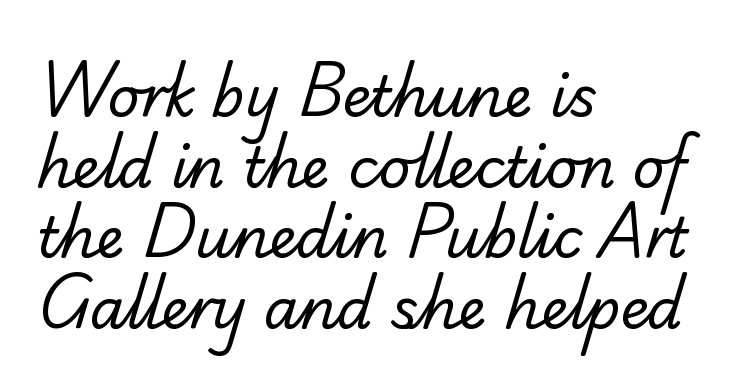
The rendering anchors every line to the left-hand side. Varying glyph widths throughout — classic text-font behaviour. Honestly, the letter spacing is just normal — you wouldn't notice it. This block has exactly the height ordinary leading produces. Is the stroke heavy? The answer is a plain regular-or-lighter. Type style note: has serifs.
